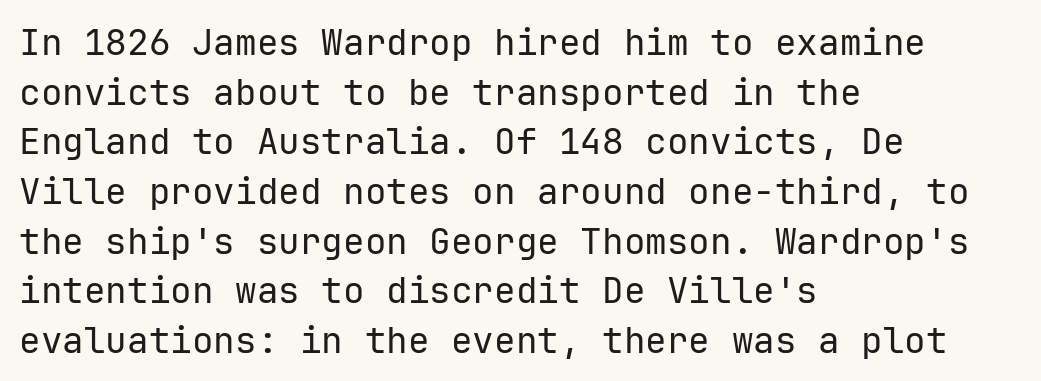
The image shows 36 px regular-weight sans-serif type, upright, monospaced; set left-aligned, normal line spacing (1.38x), normal letter spacing, not underlined; low stroke contrast and a medium x-height.
